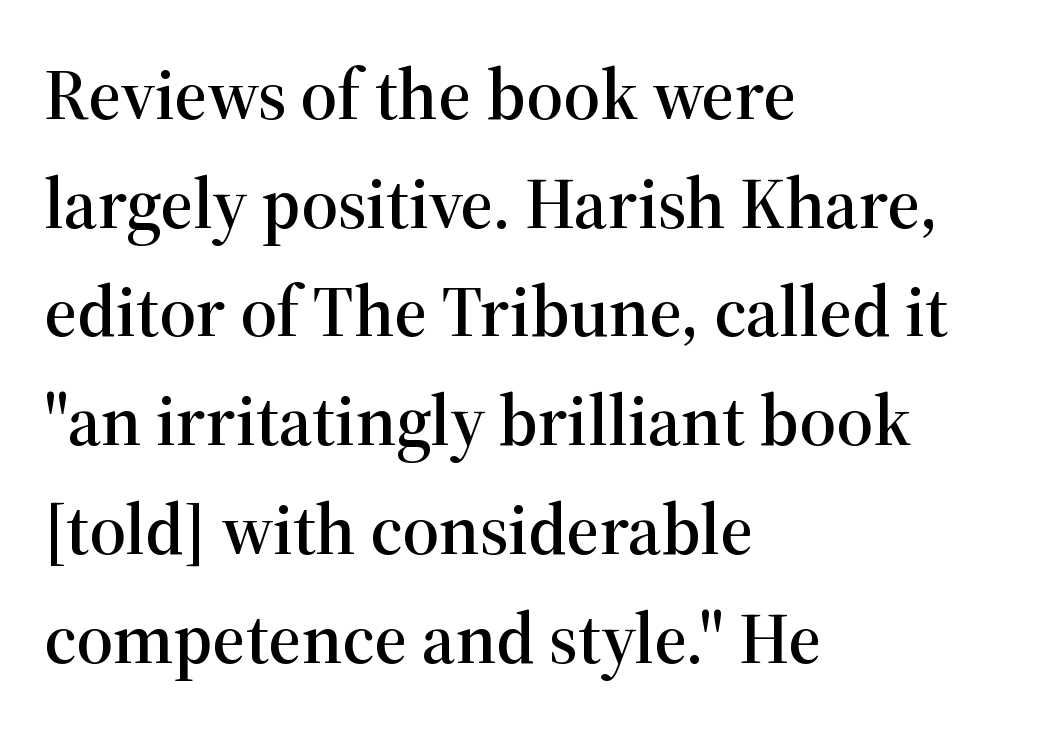
{"serif": "yes", "italic": "no", "width": "normal", "stroke_contrast": "high", "x_height": "medium", "monospaced": "no", "underline": "no", "align": "left", "line_spacing": "normal", "line_spacing_ratio": 1.51, "letter_spacing": "normal", "letter_spacing_em": 0.0, "glyph_px": 72}
